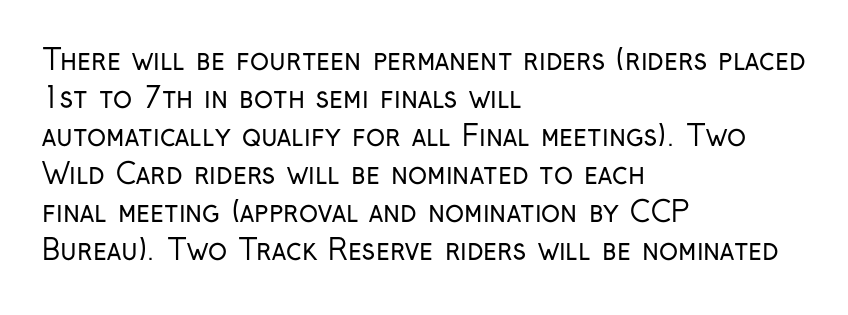
Q: Is the text bold? A: No.
Q: Is the text italic (slanted)? A: No, it is upright.
Q: Is the typeface a serif or a sans-serif typeface? A: Sans-serif.
Q: Is the text underlined? A: No.
Q: How is the paragraph aligned? A: Left-aligned.
Q: Is the spacing between letters normal or unusually wide? A: Normal.
Q: Is the spacing between lines tight, normal or loose? A: Normal.
Q: Width (condensed, normal, or wide)? A: Condensed.
Q: Stroke contrast? A: Low.
Q: x-height? A: Medium.
Q: Monospaced? A: No.
